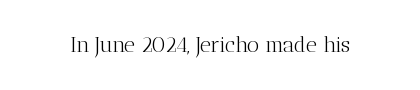
The image shows 21 px text type, upright; set normal letter spacing, not underlined.
